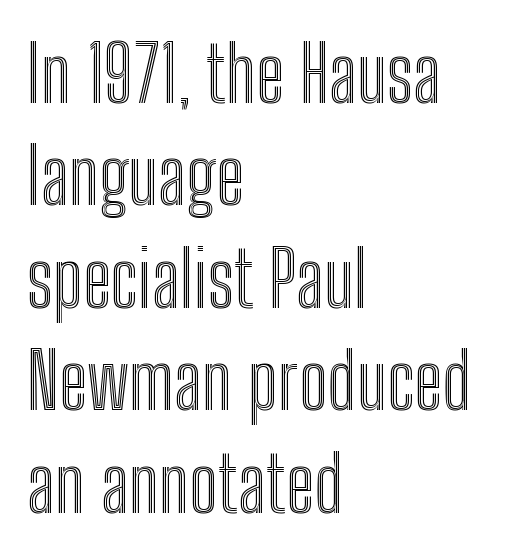
The letters advance in unequal steps, a hallmark of proportional type. Left-aligned paragraph, ragged on the right. Letter spacing: default. One glance says typical: line gaps are just what's usual. This sample uses an upright cut, with every glyph sitting square on the baseline. Rule under the text: the space is simply empty.
